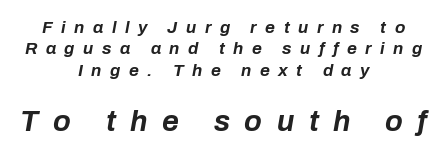
Block two is the big one; block one sits smaller above it. Think of a printed novel: that variable character pitch is what you see here. Every letter is thick-stroked: bold, no question. If you folded the block vertically in half, each line would mirror itself in length.
